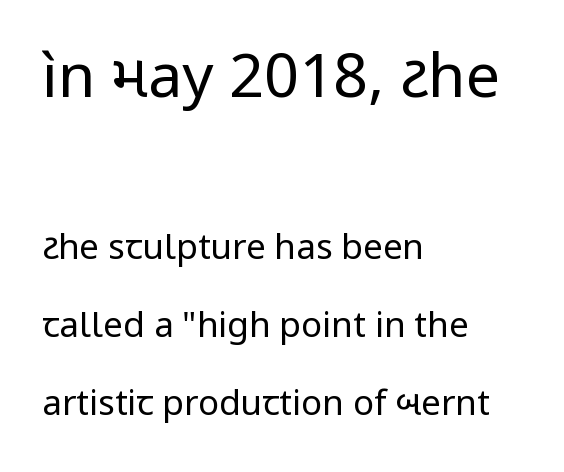
The image shows 61 px regular-weight sans-serif type, upright; set left-aligned, loose line spacing (2.23x), normal letter spacing, not underlined; the first (top) block is 1.74x larger; low stroke contrast and a medium x-height.
